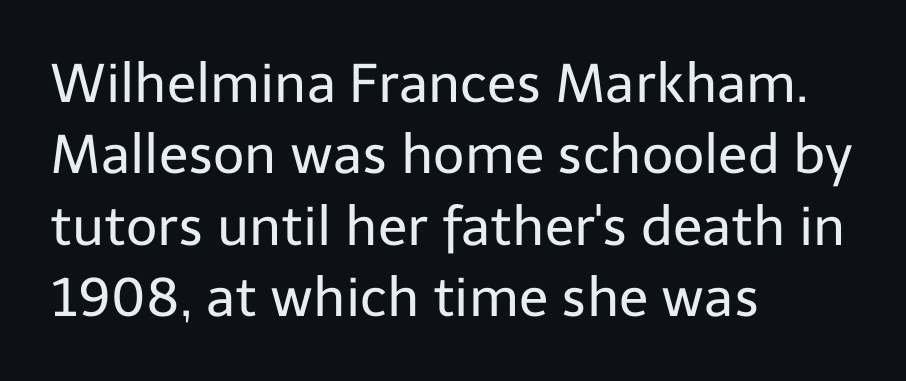
The image shows 54 px regular-weight sans-serif type, upright; set left-aligned, normal line spacing (1.32x), normal letter spacing, not underlined; low stroke contrast and a medium x-height.
